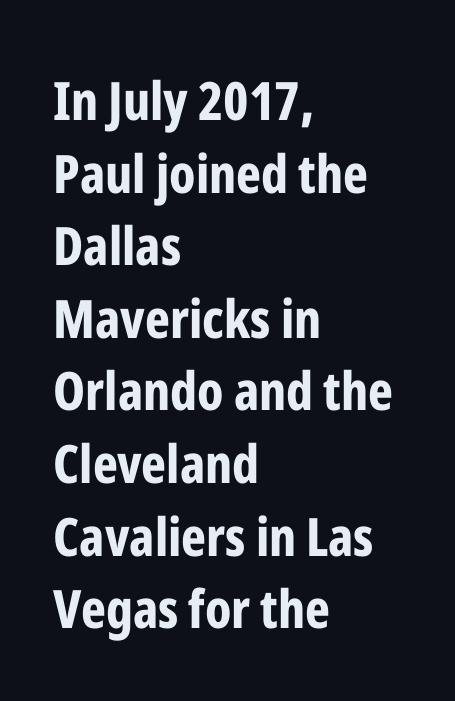
Note: no serifs on the glyphs. Think of a printed novel: that variable character pitch is what you see here. Each glyph is drawn with heavy, bold strokes. Lines of text with bare space underneath. What's the leading like? Ordinary, nothing unusual.
